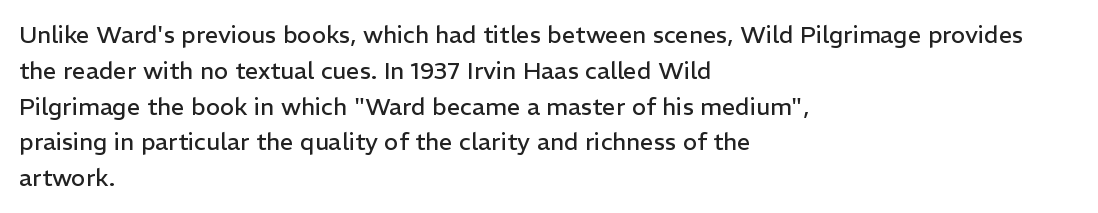
{"italic": "no", "bold": "no", "underline": "no", "align": "left", "line_spacing": "normal", "line_spacing_ratio": 1.49, "letter_spacing": "normal", "letter_spacing_em": 0.0, "glyph_px": 24}
